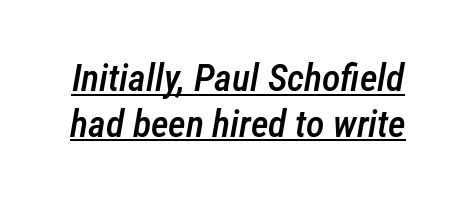
Q: Is the text bold? A: Semi-bold.
Q: Is the text italic (slanted)? A: Yes, it leans right by about 12 degrees.
Q: Is the text underlined? A: Yes.
Q: Is the spacing between letters normal or unusually wide? A: Normal.
Q: Width (condensed, normal, or wide)? A: Condensed.
Q: Stroke contrast? A: Low.
Q: x-height? A: Medium.
Q: Monospaced? A: No.
